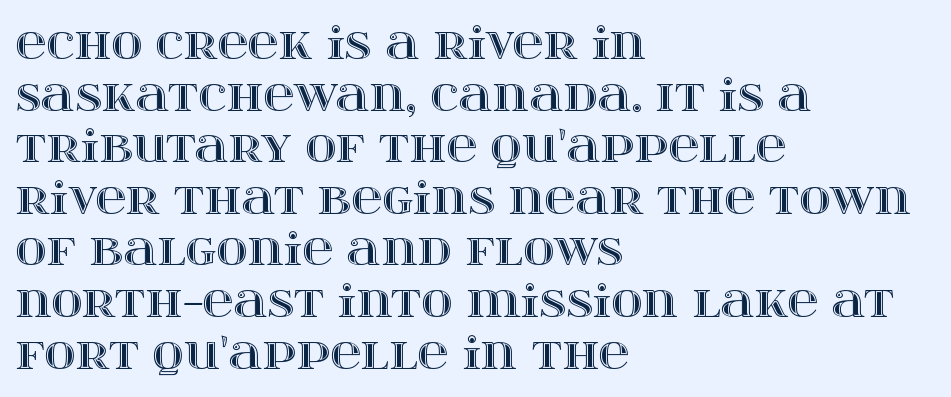
The image shows 43 px wide type, upright; set left-aligned, line spacing 1.2x, normal letter spacing, not underlined; a large x-height.
